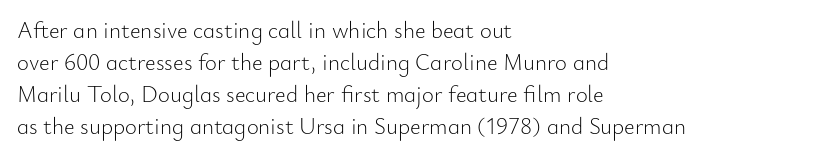
Caption: standard tracking, unaltered. Does the leading feel generous? No, just average. The lines are quadded left. Check the space under the baseline: it is left empty.
